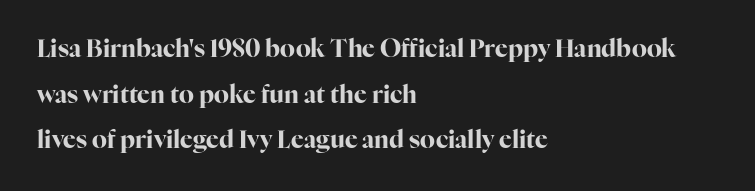
{"italic": "no", "bold": "yes", "underline": "no", "align": "left", "line_spacing": "loose", "line_spacing_ratio": 1.9, "letter_spacing": "normal", "letter_spacing_em": 0.0, "glyph_px": 24}
